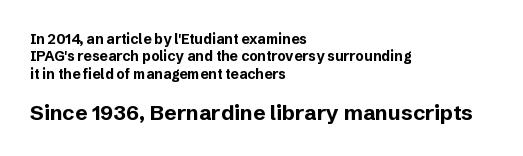
{"italic": "no", "bold": "yes", "underline": "no", "align": "left", "line_spacing_ratio": 1.24, "letter_spacing": "normal", "letter_spacing_em": 0.0, "larger_block": "second", "size_ratio": 1.5, "glyph_px": 21}
